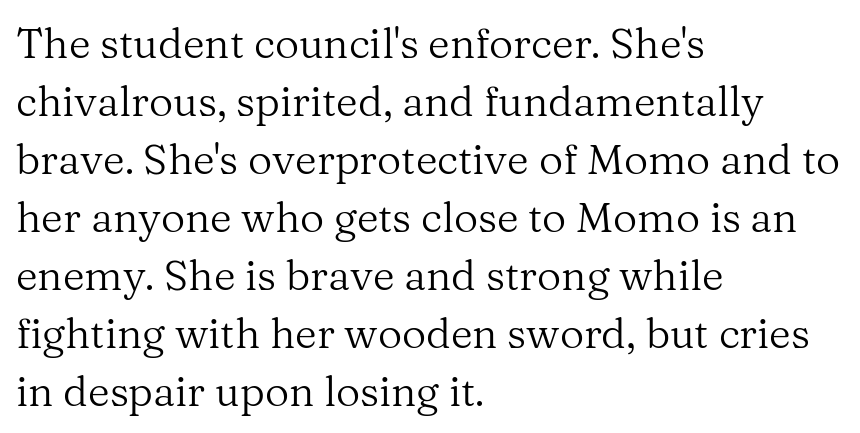
The typography opts for an upright posture over an oblique one. Notice how the passage keeps a crisp vertical edge on the left only. Stems and bowls with no extra thickness — not bold. The string is rendered with underlining switched off.
